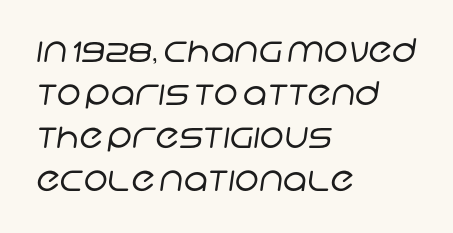
{"serif": "no", "bold": "no", "weight": "regular", "width": "normal", "stroke_contrast": "low", "x_height": "large", "monospaced": "no", "underline": "no", "align": "left", "line_spacing": "normal", "line_spacing_ratio": 1.3, "letter_spacing": "normal", "letter_spacing_em": 0.0, "glyph_px": 33}
